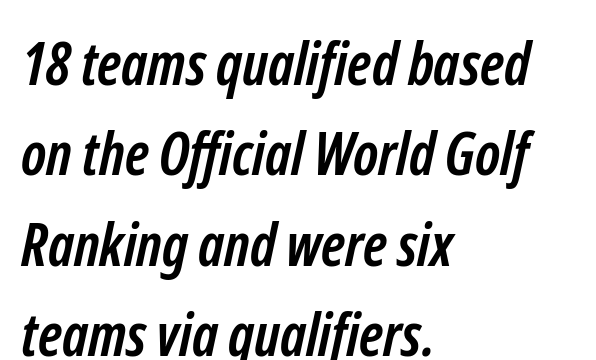
The image shows 59 px semibold, condensed sans-serif type; set left-aligned, normal line spacing (1.53x), normal letter spacing, not underlined; low stroke contrast and a medium x-height.
